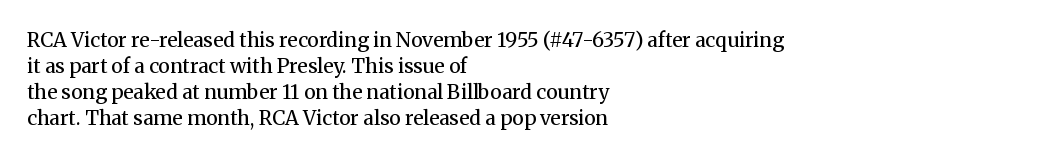
Q: Is the text bold? A: No.
Q: Is the text italic (slanted)? A: No, it is upright.
Q: Is the text underlined? A: No.
Q: How is the paragraph aligned? A: Left-aligned.
Q: Is the spacing between letters normal or unusually wide? A: Normal.
Q: Is the spacing between lines tight, normal or loose? A: Normal.
